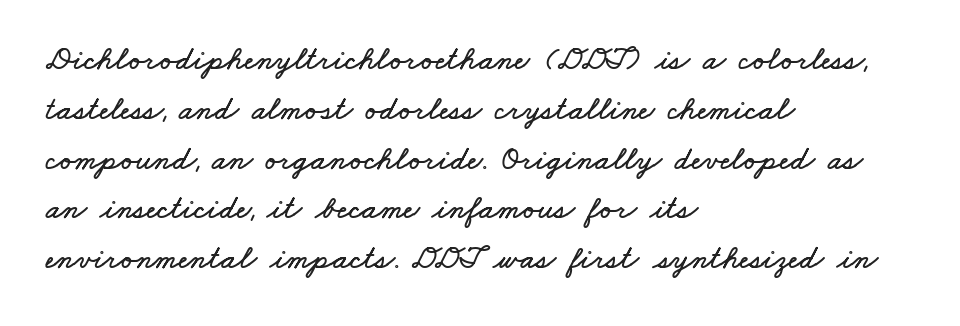
Q: Is the text underlined? A: No.
Q: How is the paragraph aligned? A: Left-aligned.
Q: Is the spacing between letters normal or unusually wide? A: Normal.
Q: Is the spacing between lines tight, normal or loose? A: Normal.
Q: Width (condensed, normal, or wide)? A: Wide.
Q: Stroke contrast? A: Low.
Q: x-height? A: Small.
Q: Monospaced? A: No.
